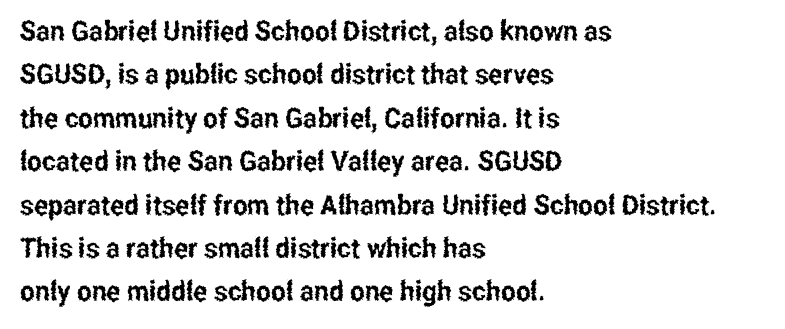
{"serif": "no", "italic": "no", "width": "condensed", "stroke_contrast": "low", "x_height": "medium", "monospaced": "no", "underline": "no", "align": "left", "line_spacing": "normal", "line_spacing_ratio": 1.55, "letter_spacing": "normal", "letter_spacing_em": 0.0, "glyph_px": 28}
